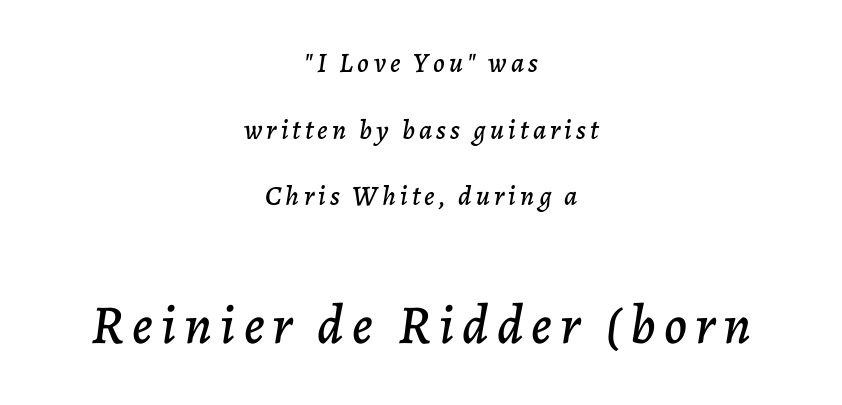
The image shows 55 px text type, italic (leaning right); set centered, loose line spacing (2.38x), not underlined; the second (bottom) block is 1.96x larger; low stroke contrast and a medium x-height.
